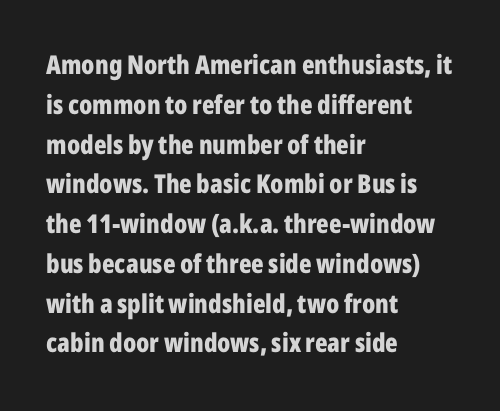
{"italic": "no", "bold": "yes", "underline": "no", "align": "left", "line_spacing": "normal", "line_spacing_ratio": 1.53, "letter_spacing": "normal", "letter_spacing_em": 0.0, "glyph_px": 26}
